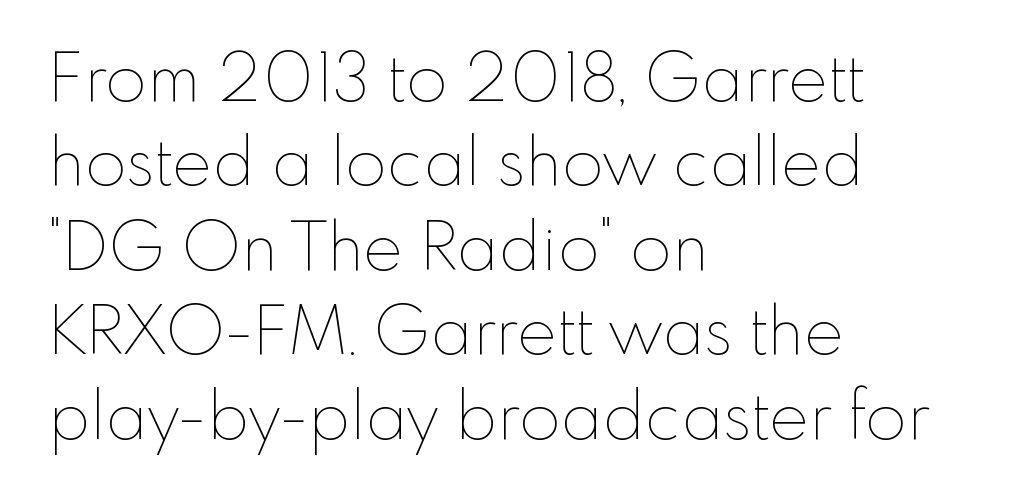
The image shows 67 px thin type, upright; set left-aligned, normal line spacing (1.26x), normal letter spacing, not underlined; low stroke contrast and a small x-height.
